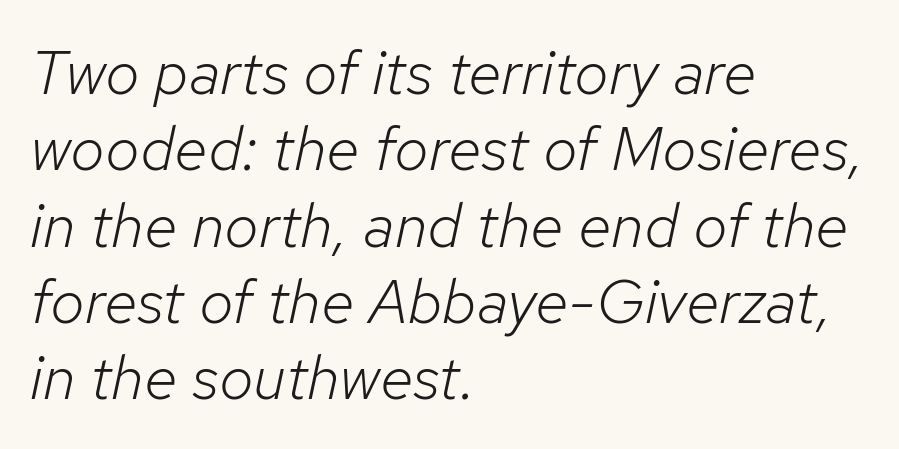
The image shows 62 px light type, italic (leaning right); set left-aligned, line spacing 1.23x, normal letter spacing, not underlined; low stroke contrast and a medium x-height.
